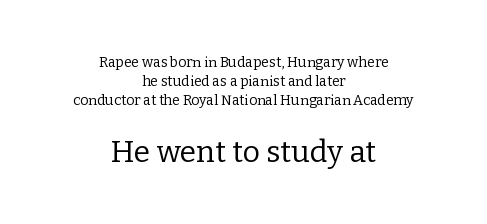
{"serif": "yes", "italic": "no", "bold": "no", "weight": "regular", "width": "normal", "stroke_contrast": "low", "x_height": "medium", "monospaced": "no", "underline": "no", "align": "center", "line_spacing": "normal", "line_spacing_ratio": 1.34, "letter_spacing": "normal", "letter_spacing_em": 0.0, "larger_block": "second", "size_ratio": 2.14, "glyph_px": 30}
